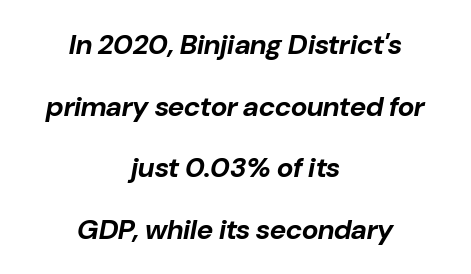
The image shows 28 px bold type, italic (leaning right); set centered, loose line spacing (2.2x), normal letter spacing, not underlined; low stroke contrast and a medium x-height.
